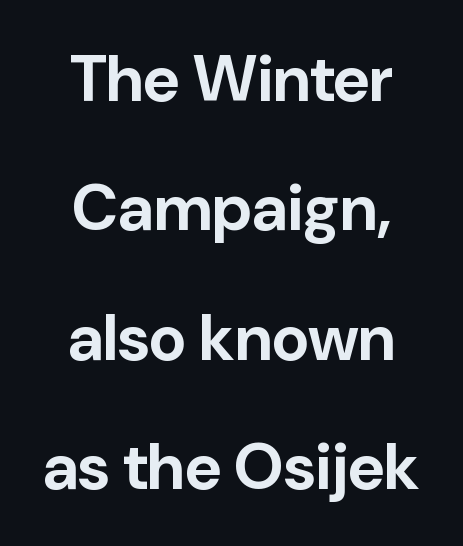
The image shows 64 px bold sans-serif type, upright; set centered, loose line spacing (2.02x), normal letter spacing, not underlined; low stroke contrast and a medium x-height.
